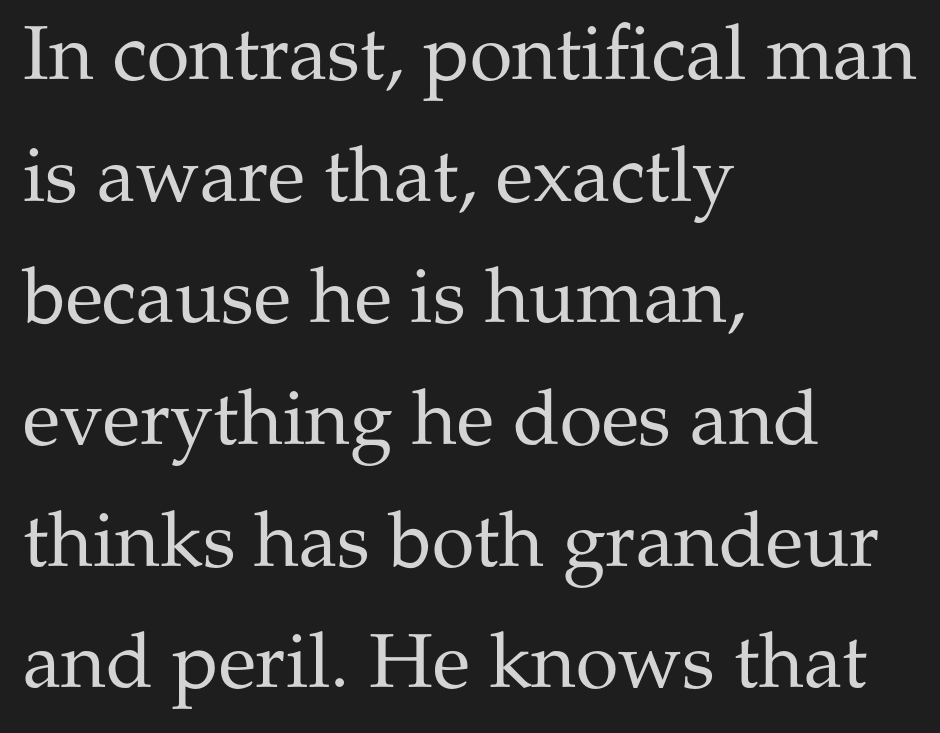
Q: Is the text bold? A: No.
Q: Is the text italic (slanted)? A: No, it is upright.
Q: Is the typeface a serif or a sans-serif typeface? A: Serif.
Q: Is the text underlined? A: No.
Q: How is the paragraph aligned? A: Left-aligned.
Q: Is the spacing between letters normal or unusually wide? A: Normal.
Q: Is the spacing between lines tight, normal or loose? A: Normal.
Q: Width (condensed, normal, or wide)? A: Normal.
Q: Stroke contrast? A: Medium.
Q: x-height? A: Medium.
Q: Monospaced? A: No.
